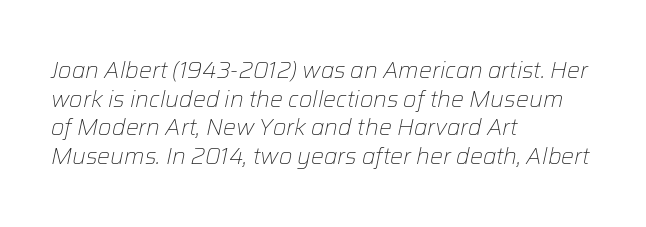
Heft: none added — not bold. Layout note: lines flush left. Students, note that the glyphs here touch the page at normal intervals. The rendering applies a slant to the glyphs. This rendering features lettering with no underline.
